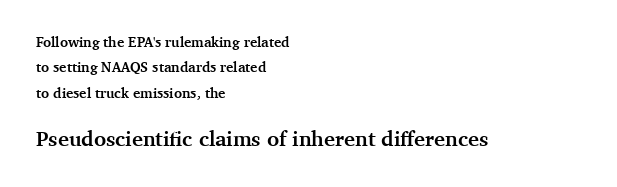
The image shows 21 px bold type, upright; set left-aligned, line spacing 1.81x, normal letter spacing, not underlined; the second (bottom) block is 1.5x larger.
